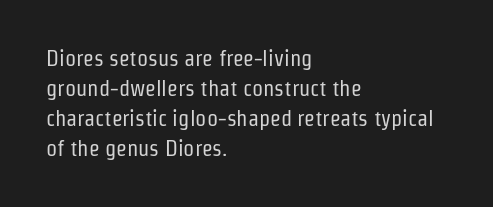
{"italic": "no", "bold": "no", "underline": "no", "align": "left", "line_spacing": "normal", "line_spacing_ratio": 1.36, "letter_spacing": "normal", "letter_spacing_em": 0.0, "glyph_px": 22}
